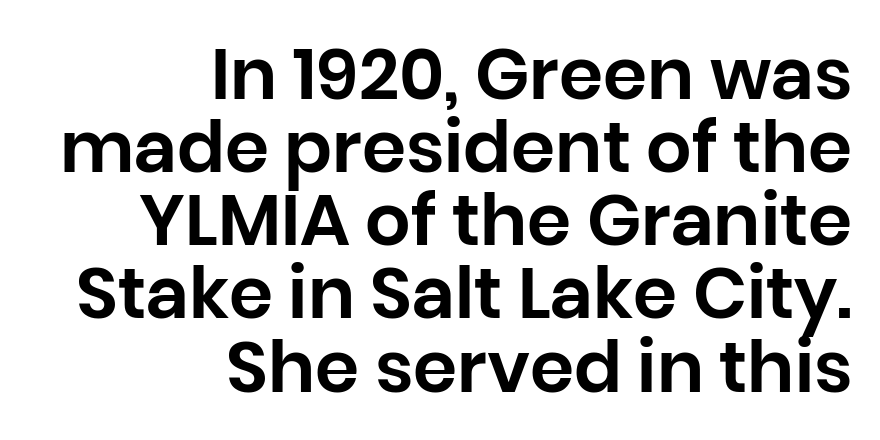
Q: Is the text italic (slanted)? A: No, it is upright.
Q: Is the typeface a serif or a sans-serif typeface? A: Sans-serif.
Q: Is the text underlined? A: No.
Q: How is the paragraph aligned? A: Right-aligned.
Q: Is the spacing between letters normal or unusually wide? A: Normal.
Q: Is the spacing between lines tight, normal or loose? A: Tight.
Q: Width (condensed, normal, or wide)? A: Normal.
Q: Stroke contrast? A: Low.
Q: x-height? A: Large.
Q: Monospaced? A: No.
